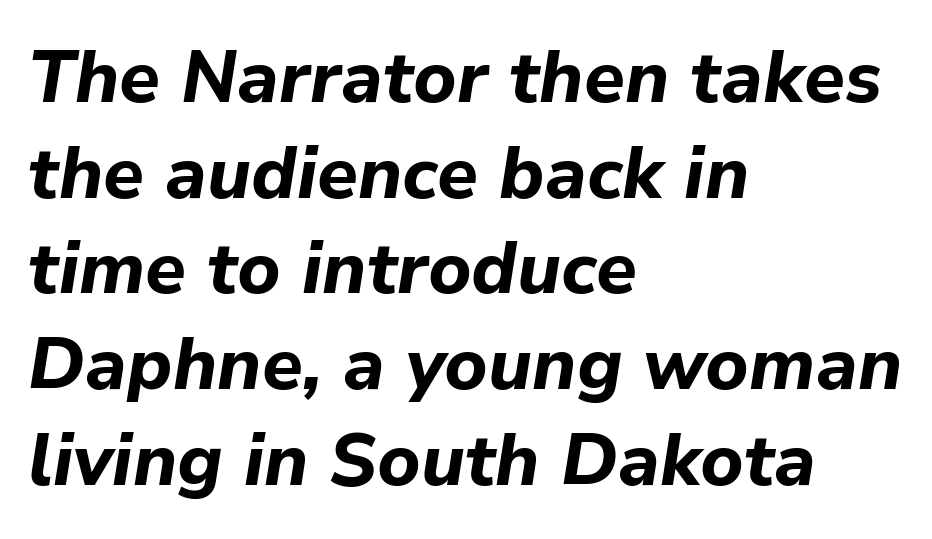
Characters follow at the spacing the type designer built in. Rows of type keep a routine distance in the vertical direction. On the weight axis this lands at bold, roughly 700. Slanted lettering throughout.
